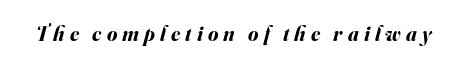
Q: Is the text bold? A: Yes.
Q: Is the text italic (slanted)? A: Yes, it leans right by about 16 degrees.
Q: Is the text underlined? A: No.
Q: Is the spacing between letters normal or unusually wide? A: Unusually wide.
